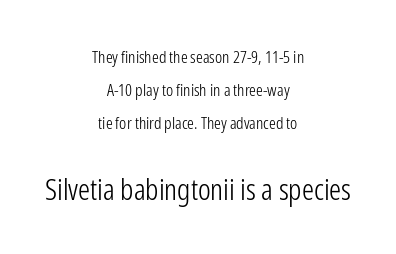
The image shows 30 px light, condensed sans-serif type, upright; set centered, loose line spacing (1.95x), normal letter spacing, not underlined; the second (bottom) block is 1.76x larger; low stroke contrast and a medium x-height.
